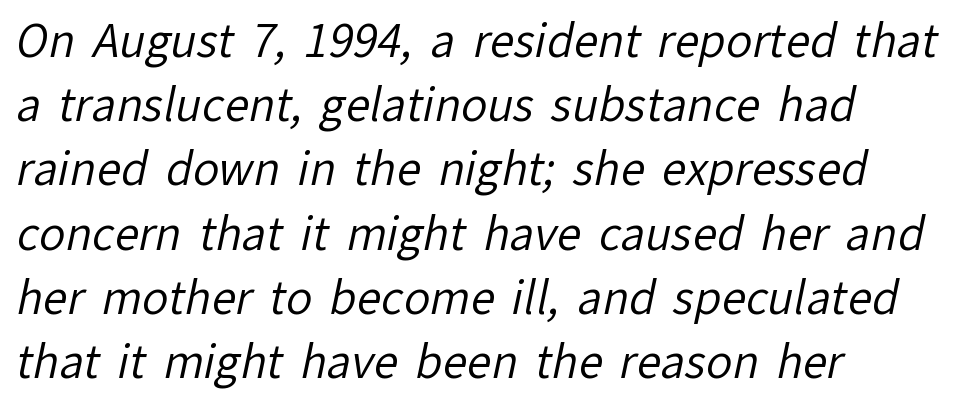
{"serif": "no", "bold": "no", "weight": "regular", "width": "normal", "stroke_contrast": "low", "x_height": "medium", "monospaced": "no", "underline": "no", "align": "left", "line_spacing": "normal", "line_spacing_ratio": 1.46, "letter_spacing": "normal", "letter_spacing_em": 0.0, "glyph_px": 44}
